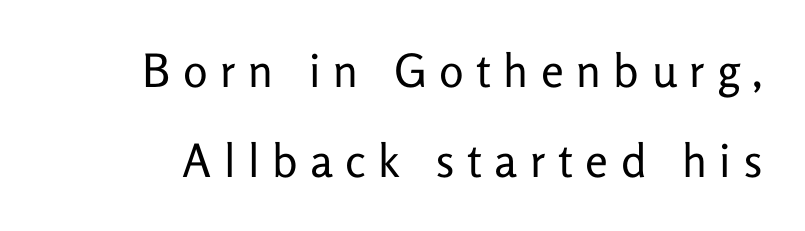
Q: Is the text bold? A: No.
Q: Is the text italic (slanted)? A: No, it is upright.
Q: Is the typeface a serif or a sans-serif typeface? A: Sans-serif.
Q: Is the text underlined? A: No.
Q: Is the spacing between letters normal or unusually wide? A: Unusually wide.
Q: Is the spacing between lines tight, normal or loose? A: Loose.
Q: Width (condensed, normal, or wide)? A: Normal.
Q: Stroke contrast? A: Low.
Q: x-height? A: Medium.
Q: Monospaced? A: No.
